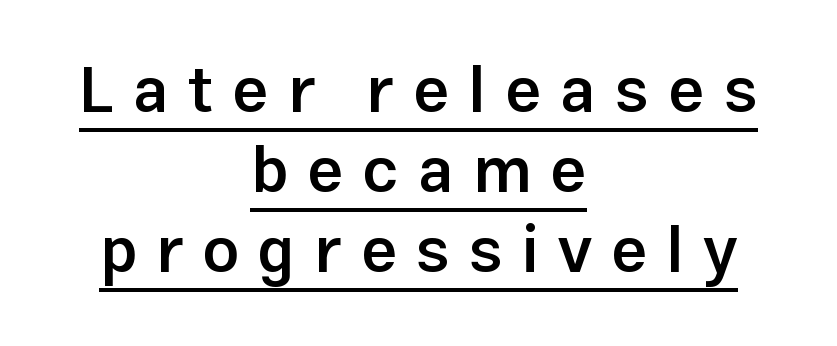
{"serif": "no", "italic": "no", "bold": "semi", "weight": "semibold", "width": "normal", "stroke_contrast": "low", "x_height": "medium", "monospaced": "no", "underline": "yes", "align": "center", "line_spacing_ratio": 1.23, "letter_spacing": "wide", "letter_spacing_em": 0.29, "glyph_px": 65}
